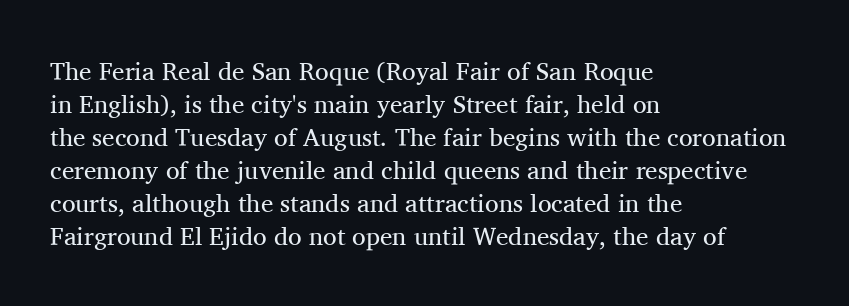
The image shows 25 px text type, upright; set left-aligned, normal line spacing (1.32x), normal letter spacing, not underlined.
